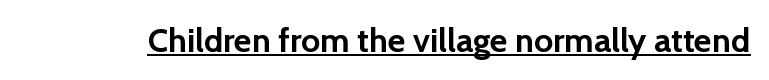
{"serif": "no", "italic": "no", "bold": "yes", "weight": "semibold", "width": "normal", "stroke_contrast": "low", "x_height": "medium", "monospaced": "no", "underline": "yes", "letter_spacing": "normal", "letter_spacing_em": 0.0, "glyph_px": 34}
